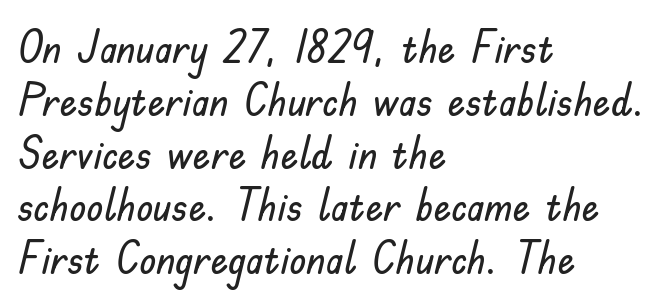
The strip under each line holds only bare page. The rendering anchors every line to the left-hand side. Spacing verdict: proportional, widths tailored to each character. A typesetter would label this face a sans. What stands out about the letter spacing? Nothing — it is the standard amount.
